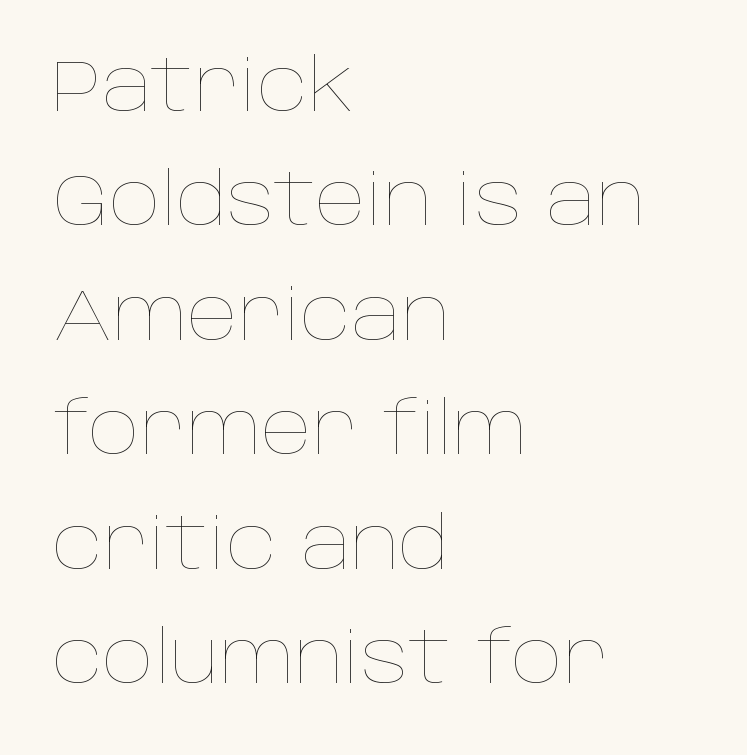
The image shows 72 px thin type, upright; set left-aligned, normal line spacing (1.59x), normal letter spacing, not underlined; low stroke contrast and a large x-height.
